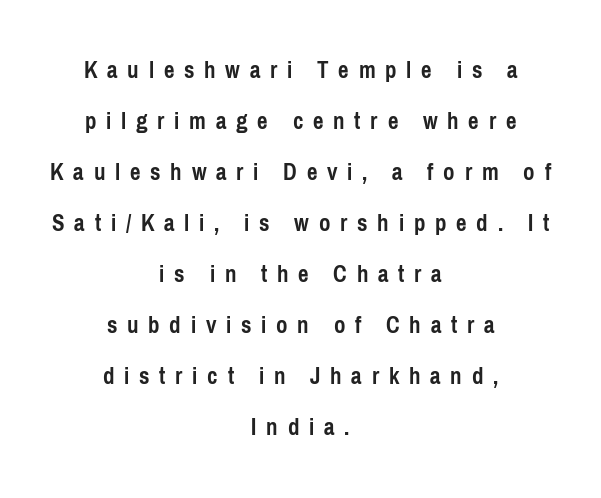
The image shows 25 px bold type, upright; set centered, loose line spacing (2.04x), unusually wide letter spacing (+0.39 em), not underlined.
